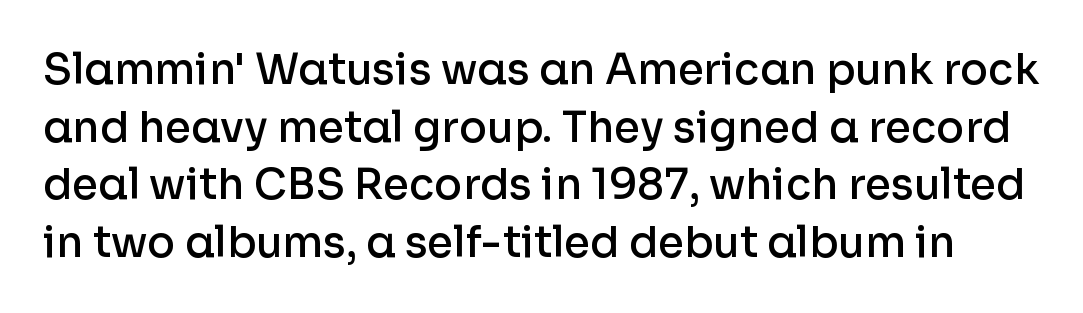
{"serif": "no", "italic": "no", "bold": "semi", "weight": "semibold", "width": "normal", "stroke_contrast": "low", "x_height": "medium", "monospaced": "no", "underline": "no", "line_spacing": "normal", "line_spacing_ratio": 1.37, "letter_spacing": "normal", "letter_spacing_em": 0.0, "glyph_px": 42}
